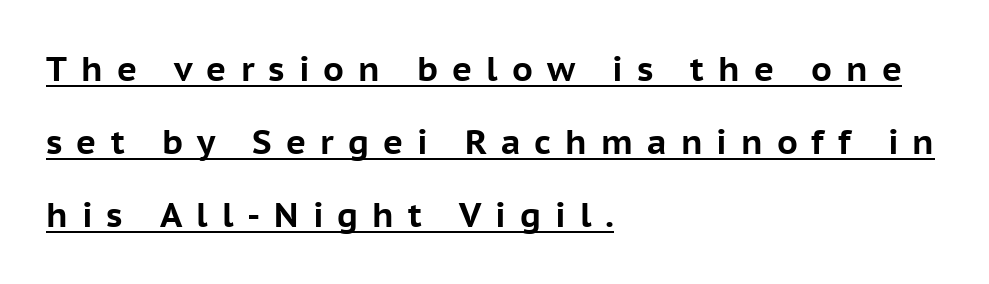
The image shows 34 px bold sans-serif type, upright; set left-aligned, loose line spacing (2.15x), unusually wide letter spacing (+0.41 em), underlined; low stroke contrast and a medium x-height.
